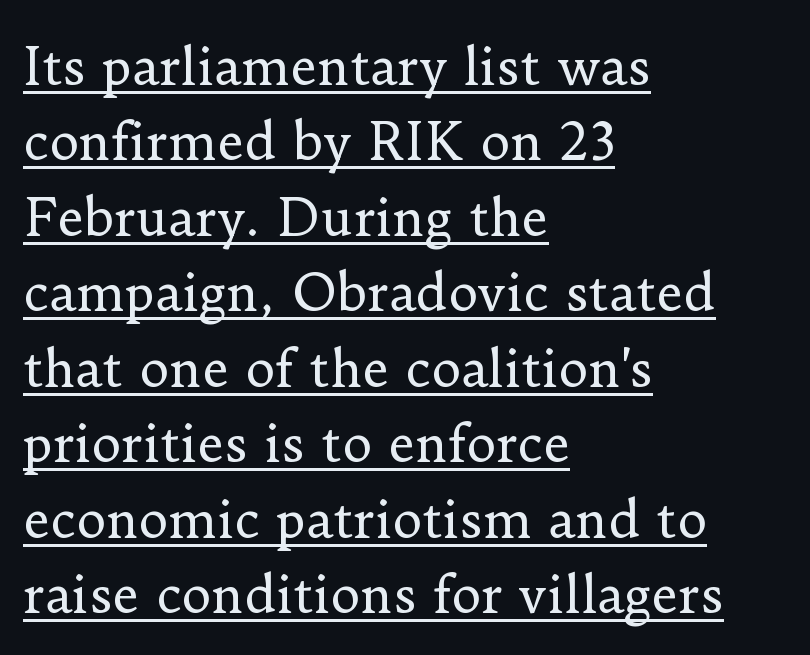
These lines were composed using upright roman letters. Summary of weight: not heavy and not bold. The leading is moderate, giving the passage an even texture. Here the designer chose a conventional face with non-uniform glyph widths. The rendered words wear a rule along their underside.
